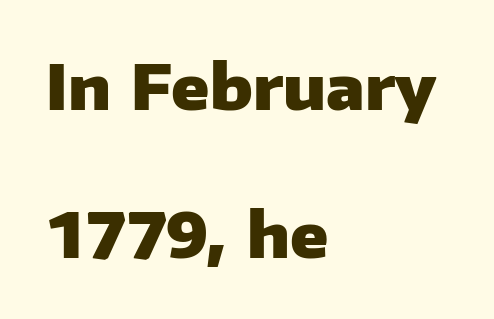
Just letters on the line, the space beneath them empty. Italic: no, the glyphs are upright roman. Students, note that the glyphs here touch the page at normal intervals. The text block is weighted toward the left margin, trailing off unevenly rightward.
